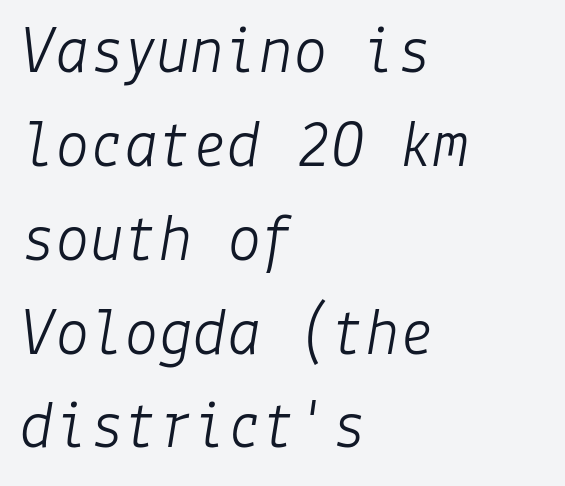
Weight: regular or lighter. The lines in this sample share a left origin and differ only in where they stop. Evenly set lines give the paragraph a standard silhouette. Words float on clear page, feet unadorned. The gaps between neighbouring characters are ordinary and unremarkable. The font's italic variant was chosen for this text.
